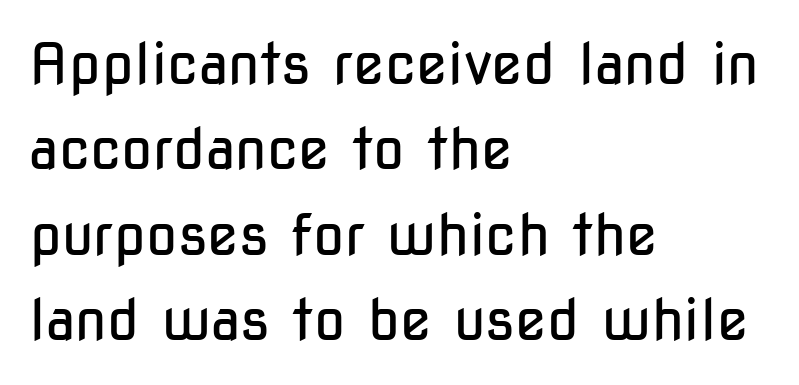
{"serif": "no", "italic": "no", "bold": "no", "weight": "regular", "width": "condensed", "stroke_contrast": "low", "x_height": "medium", "monospaced": "no", "underline": "no", "align": "left", "line_spacing": "normal", "line_spacing_ratio": 1.5, "letter_spacing": "normal", "letter_spacing_em": 0.0, "glyph_px": 57}
